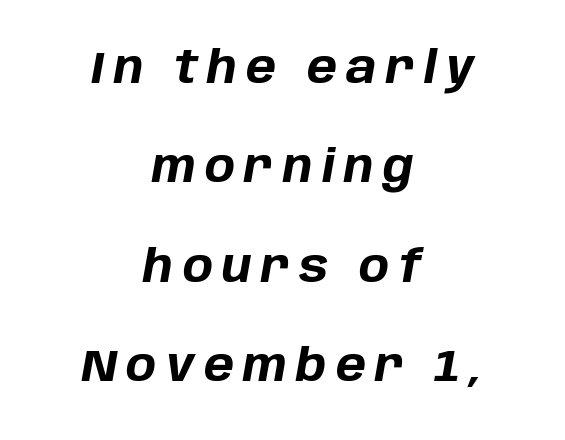
Q: Is the text bold? A: Yes.
Q: Is the text italic (slanted)? A: Yes, it leans right by about 10 degrees.
Q: Is the text underlined? A: No.
Q: How is the paragraph aligned? A: Centered.
Q: Is the spacing between letters normal or unusually wide? A: Unusually wide.
Q: Is the spacing between lines tight, normal or loose? A: Loose.
Q: Width (condensed, normal, or wide)? A: Normal.
Q: Stroke contrast? A: Low.
Q: x-height? A: Large.
Q: Monospaced? A: No.
